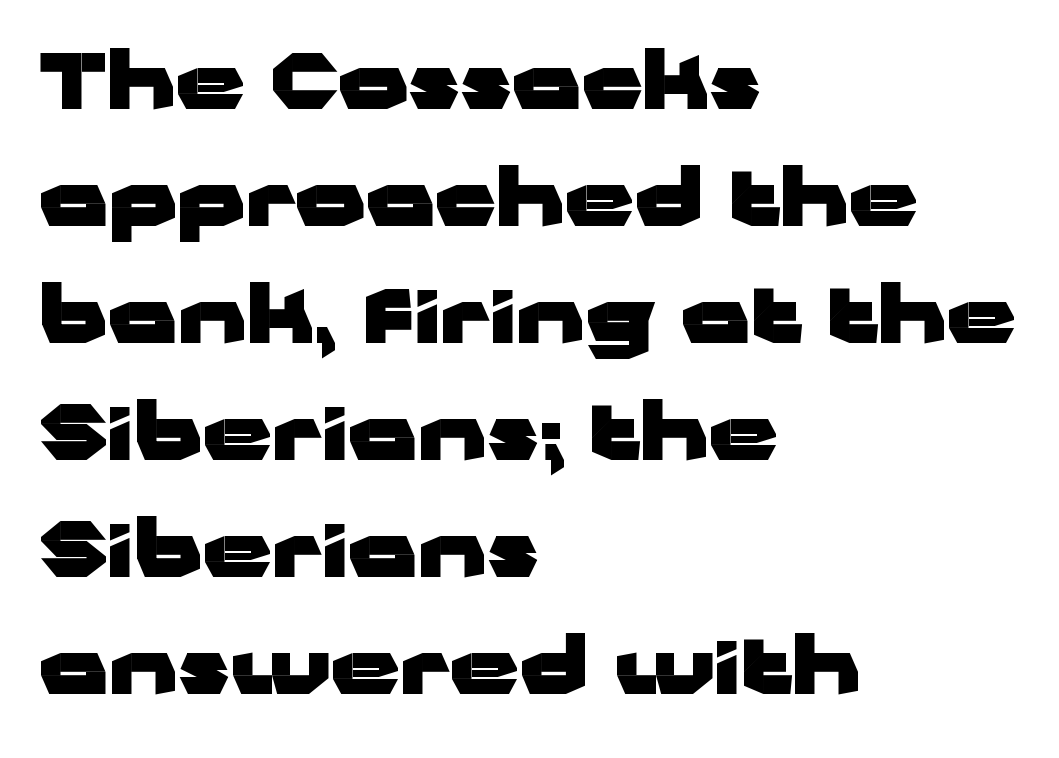
The image shows 77 px heavy, wide sans-serif type, upright; set left-aligned, normal line spacing (1.52x), normal letter spacing, not underlined; low stroke contrast and a medium x-height.
